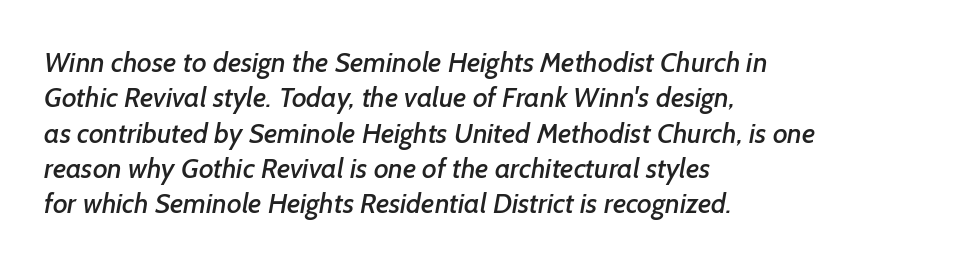
The image shows 28 px sans-serif type; set left-aligned, normal line spacing (1.26x), normal letter spacing, not underlined; low stroke contrast and a medium x-height.
